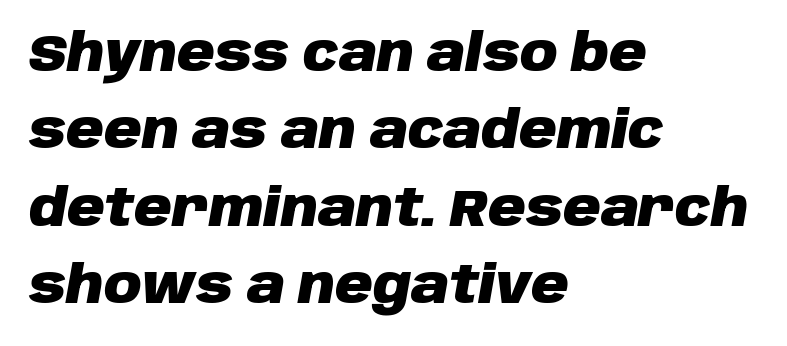
A typesetter would mark this as italic. The words here are not underlined. The passage is arranged the way most books set body copy — flush left. Reading down the column, the eye jumps a familiar distance to each next line. Compared with an ordinary text face, these strokes are far heavier — a full bold.
